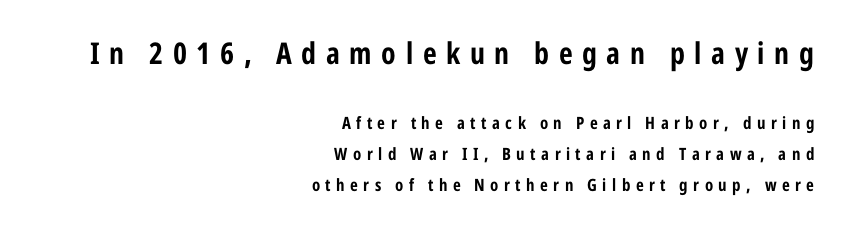
The image shows 30 px bold, condensed sans-serif type, upright; set right-aligned, line spacing 1.83x, unusually wide letter spacing (+0.32 em), not underlined; the first (top) block is 1.76x larger; low stroke contrast and a medium x-height.
